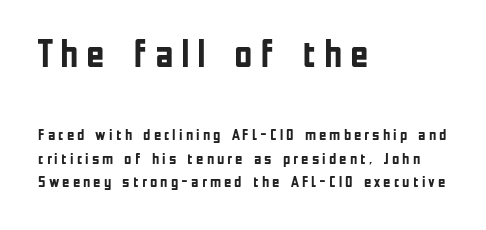
The typeface chosen for these lines omits serifs. Typeset ragged right — the left edge is the straight one. Quick note: underline off. Italic: no, the glyphs are upright roman. I'd describe the lettering as bold — thick and assertive. A typesetter would call this proportional, since set widths differ per character.
